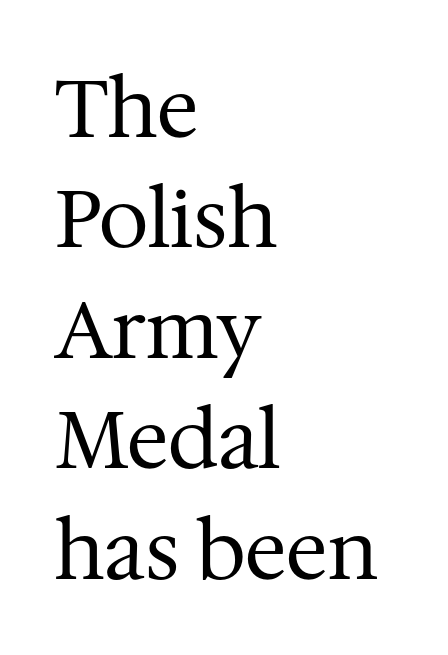
The image shows 80 px regular-weight serif type, upright; set left-aligned, normal line spacing (1.38x), normal letter spacing, not underlined; medium stroke contrast and a medium x-height.
